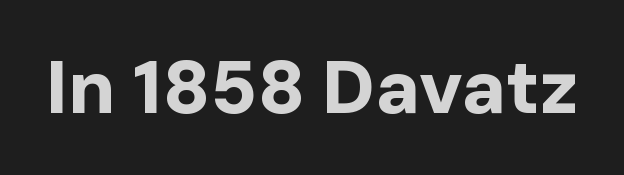
The image shows 75 px bold sans-serif type, upright; set normal letter spacing, not underlined; low stroke contrast and a medium x-height.
